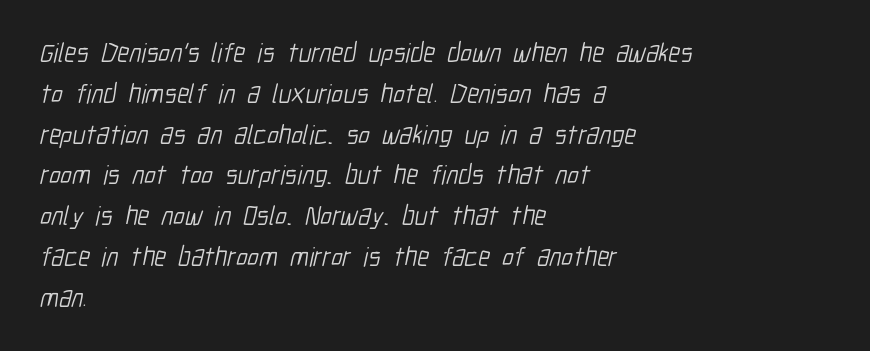
{"bold": "no", "underline": "no", "align": "left", "line_spacing": "normal", "line_spacing_ratio": 1.51, "letter_spacing": "normal", "letter_spacing_em": 0.0, "glyph_px": 27}
